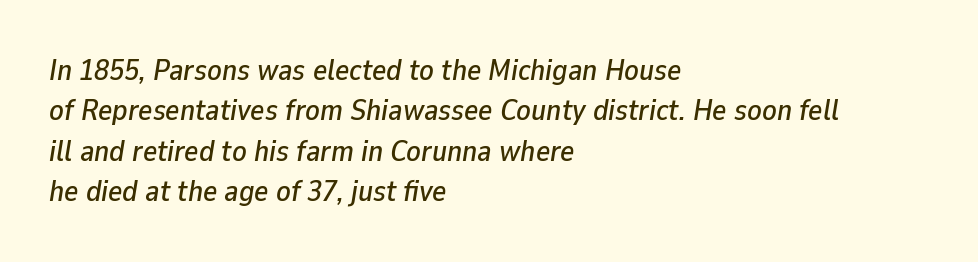
{"italic": "yes", "lean": "right", "slant_degrees": 9, "width": "normal", "stroke_contrast": "low", "x_height": "medium", "monospaced": "no", "underline": "no", "align": "left", "line_spacing": "normal", "line_spacing_ratio": 1.35, "letter_spacing": "normal", "letter_spacing_em": 0.0, "glyph_px": 30}
